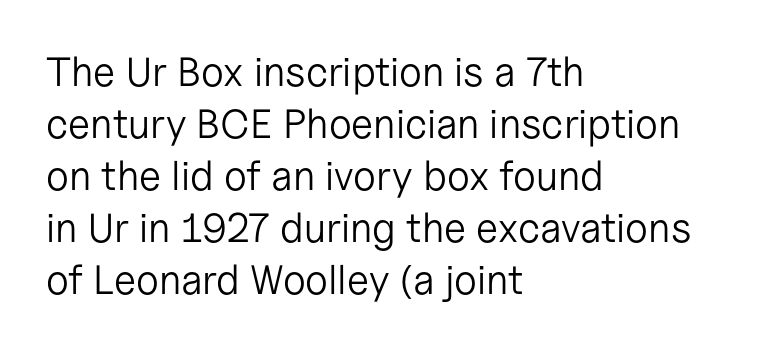
A light-to-regular cut is what we see here. Regular leading. Notice how the stems are strictly vertical — no italics here. This rendering leaves character spacing at its baseline value. Lines of text with bare space underneath. The passage shown is typeset with a sans-serif family.
